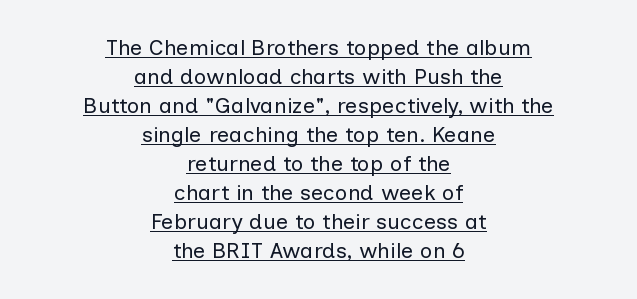
A typesetter would mark this as roman, not italic. Here the glyphs are tracked normally, forming tight word shapes. Does the copy run flush right? No — it is centered line by line. The passage shown is underscored from start to finish.
